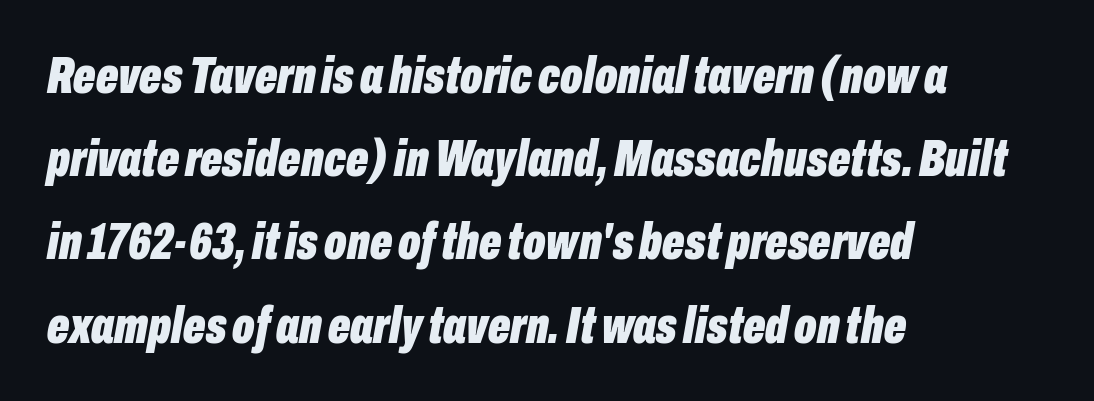
The baseline area is clear. Each letter keeps its own natural width here, so spacing adapts to shape. Regular leading. Every character sits at an angle, as italics do.
